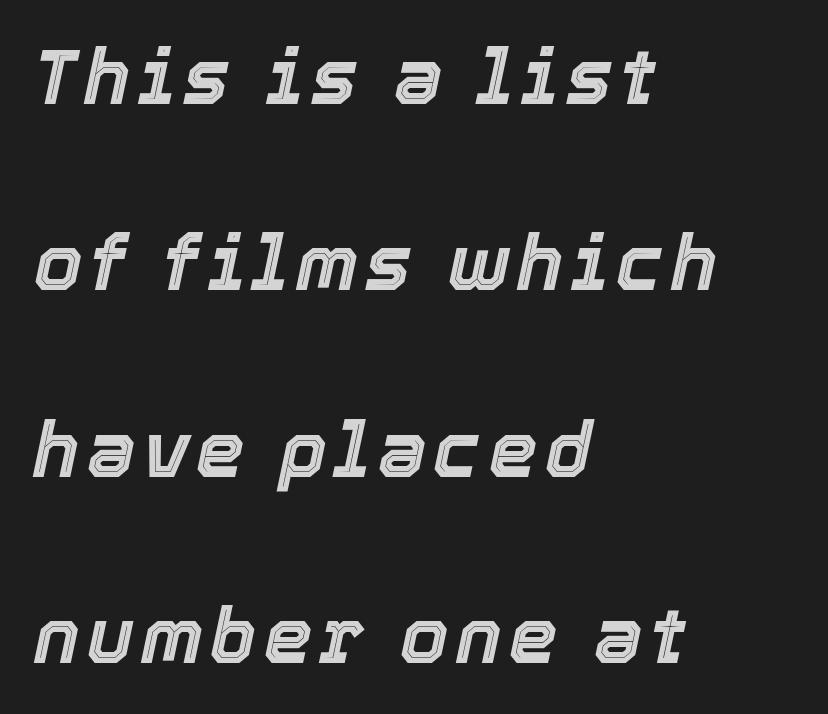
Think of a printed novel: that variable character pitch is what you see here. The strip under each line holds only bare page. If you drew a line through each stem, it would be angled. The line-height multiplier appears high, well above default. A classic flush-left, rag-right setting is used for this passage.
